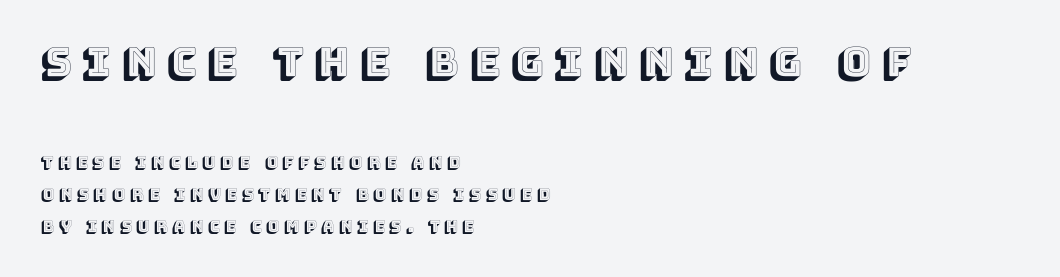
The image shows 40 px text type, upright; set left-aligned, loose line spacing (2.02x), unusually wide letter spacing (+0.28 em), not underlined; the first (top) block is 2.5x larger; a large x-height.
